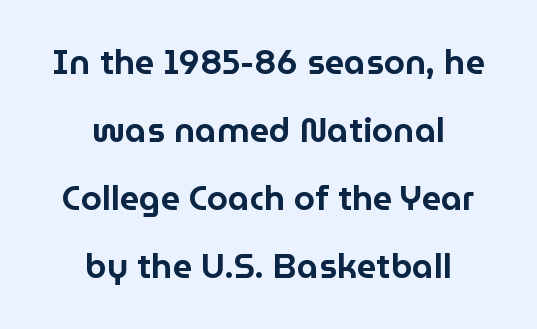
The image shows 34 px sans-serif type, upright; set centered, loose line spacing (2.0x), normal letter spacing, not underlined; low stroke contrast and a medium x-height.
